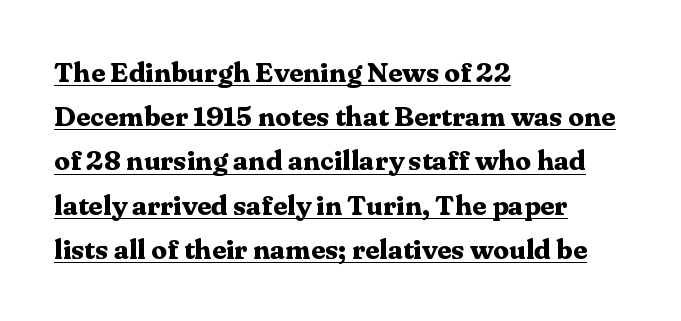
The image shows 28 px bold serif type, upright; set left-aligned, normal line spacing (1.58x), normal letter spacing, underlined; medium stroke contrast and a medium x-height.
